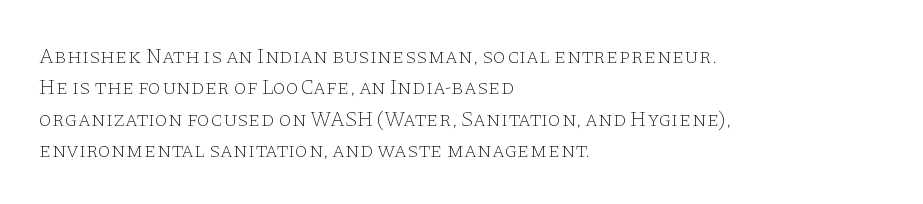
Each row of text sits above clean, open space. Italic? Not at all — the glyphs are vertical. Typeset ragged right — the left edge is the straight one. Each word holds together tightly as a unit, with standard inter-letter gaps. Interline gaps are of average width in this sample.
